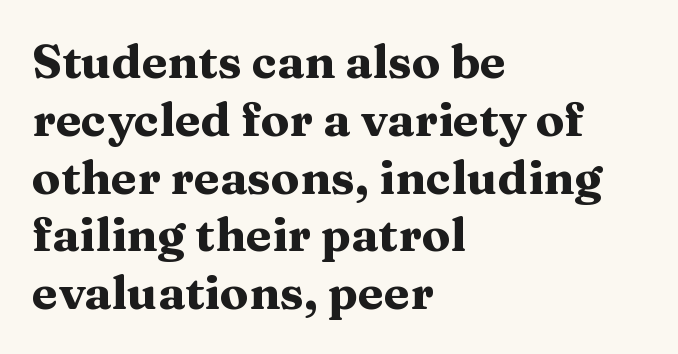
Q: Is the text bold? A: Yes.
Q: Is the text italic (slanted)? A: No, it is upright.
Q: Is the typeface a serif or a sans-serif typeface? A: Serif.
Q: Is the text underlined? A: No.
Q: How is the paragraph aligned? A: Left-aligned.
Q: Is the spacing between letters normal or unusually wide? A: Normal.
Q: Width (condensed, normal, or wide)? A: Wide.
Q: Stroke contrast? A: Medium.
Q: x-height? A: Medium.
Q: Monospaced? A: No.
